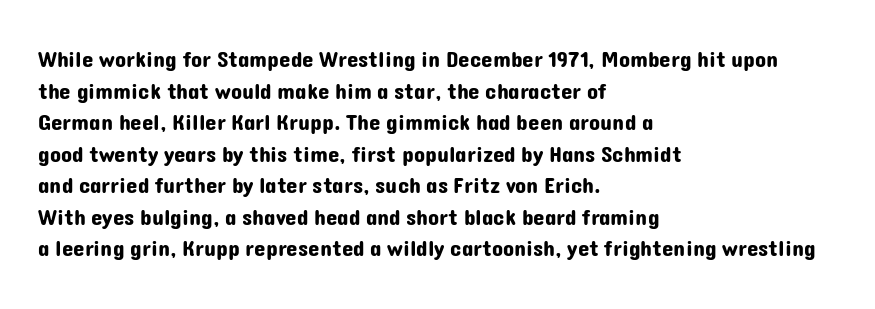
The letterforms sit shoulder to shoulder at normal distance. The paragraph has a hard left edge and a soft right edge. A clean baseline with only descenders dipping below it. No italicization has been applied; the sample stays upright.
